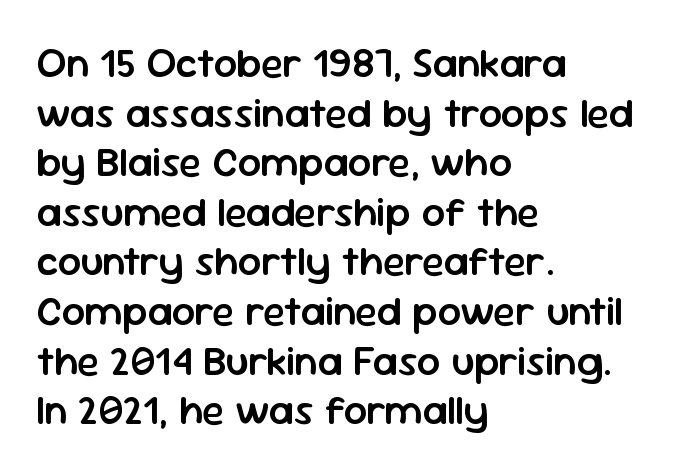
{"serif": "no", "italic": "no", "bold": "semi", "weight": "semibold", "width": "normal", "stroke_contrast": "low", "x_height": "medium", "monospaced": "no", "underline": "no", "align": "left", "line_spacing_ratio": 1.21, "letter_spacing": "normal", "letter_spacing_em": 0.0, "glyph_px": 41}
